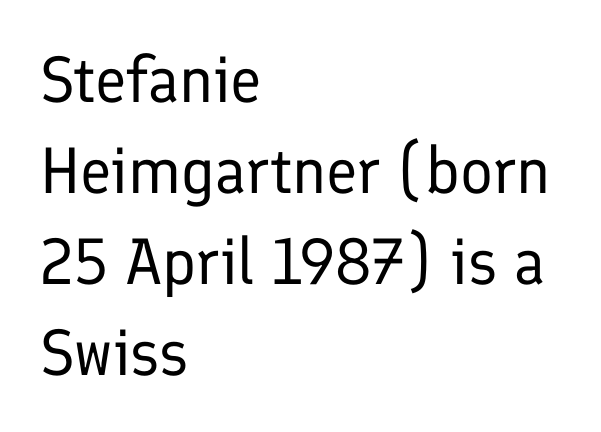
The image shows 65 px regular-weight sans-serif type, upright; set left-aligned, normal line spacing (1.4x), normal letter spacing, not underlined; low stroke contrast and a medium x-height.
